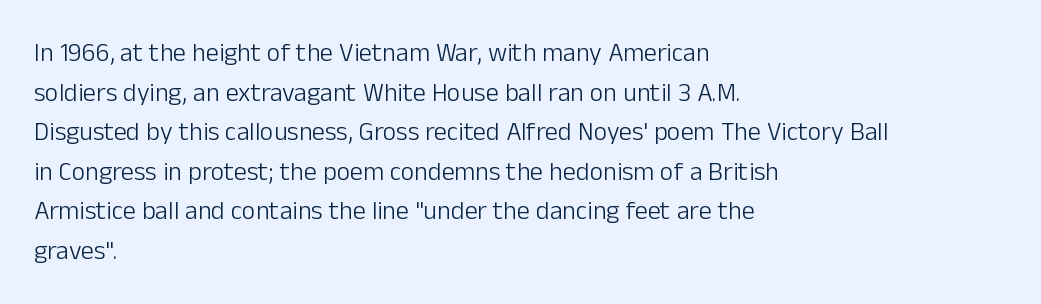
Q: Is the text bold? A: No.
Q: Is the text italic (slanted)? A: No, it is upright.
Q: Is the text underlined? A: No.
Q: How is the paragraph aligned? A: Left-aligned.
Q: Is the spacing between letters normal or unusually wide? A: Normal.
Q: Is the spacing between lines tight, normal or loose? A: Normal.
